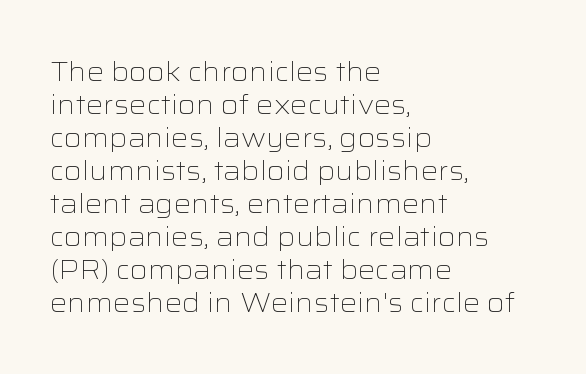
Q: Is the text bold? A: No.
Q: Is the text italic (slanted)? A: No, it is upright.
Q: Is the text underlined? A: No.
Q: How is the paragraph aligned? A: Left-aligned.
Q: Is the spacing between letters normal or unusually wide? A: Normal.
